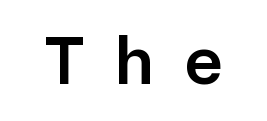
Q: Is the text bold? A: Semi-bold.
Q: Is the text italic (slanted)? A: No, it is upright.
Q: Is the typeface a serif or a sans-serif typeface? A: Sans-serif.
Q: Is the text underlined? A: No.
Q: Is the spacing between letters normal or unusually wide? A: Unusually wide.
Q: Width (condensed, normal, or wide)? A: Normal.
Q: Stroke contrast? A: Low.
Q: x-height? A: Medium.
Q: Monospaced? A: No.
